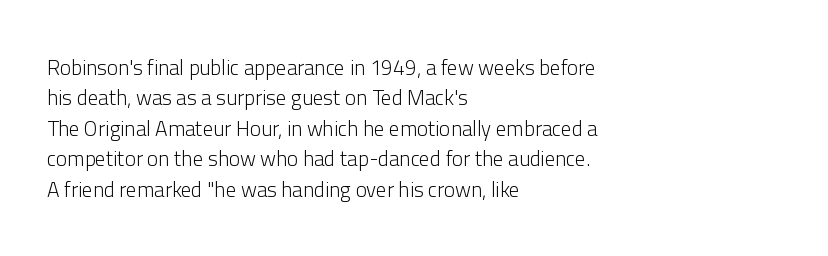
{"italic": "no", "bold": "no", "underline": "no", "align": "left", "line_spacing": "normal", "line_spacing_ratio": 1.45, "letter_spacing": "normal", "letter_spacing_em": 0.0, "glyph_px": 21}
